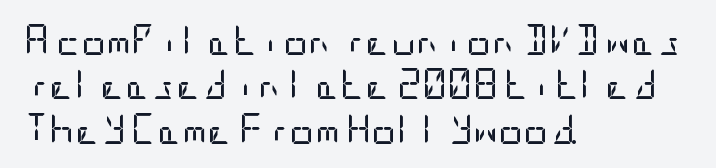
Q: Is the text bold? A: No.
Q: Is the text italic (slanted)? A: No, it is upright.
Q: Is the typeface a serif or a sans-serif typeface? A: Sans-serif.
Q: Is the text underlined? A: No.
Q: How is the paragraph aligned? A: Left-aligned.
Q: Is the spacing between letters normal or unusually wide? A: Normal.
Q: Is the spacing between lines tight, normal or loose? A: Normal.
Q: Width (condensed, normal, or wide)? A: Condensed.
Q: Stroke contrast? A: Low.
Q: x-height? A: Large.
